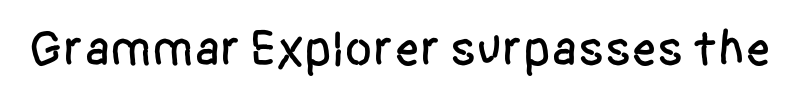
{"serif": "no", "italic": "no", "width": "condensed", "stroke_contrast": "low", "x_height": "large", "monospaced": "no", "underline": "no", "letter_spacing": "normal", "letter_spacing_em": 0.0, "glyph_px": 51}
